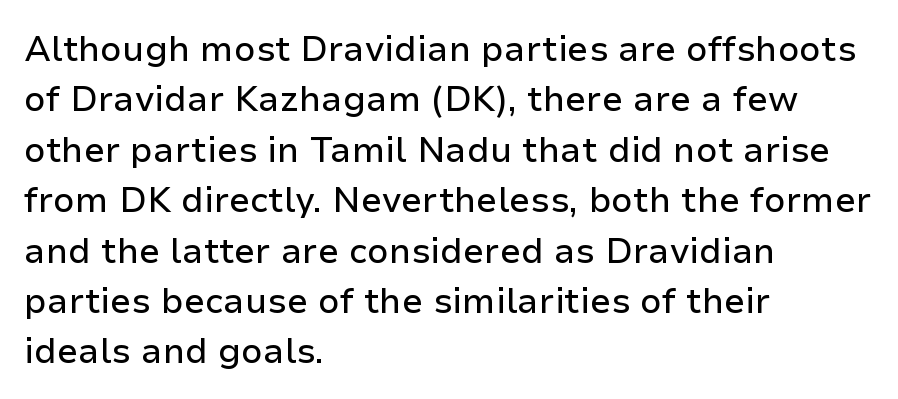
{"serif": "no", "italic": "no", "width": "normal", "stroke_contrast": "low", "x_height": "medium", "monospaced": "no", "underline": "no", "align": "left", "line_spacing": "normal", "line_spacing_ratio": 1.44, "letter_spacing": "normal", "letter_spacing_em": 0.0, "glyph_px": 35}
